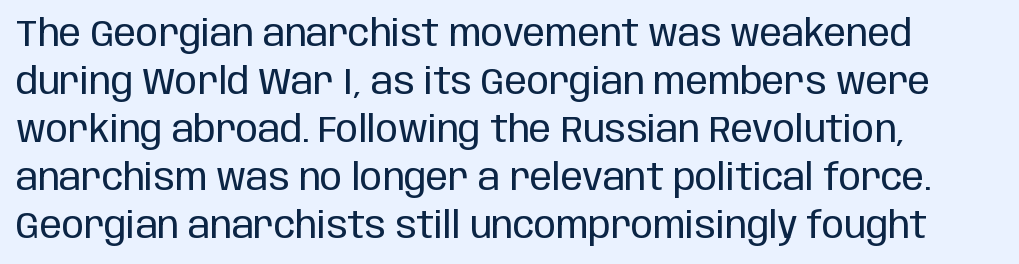
The image shows 37 px regular-weight, condensed sans-serif type, upright; set normal line spacing (1.3x), normal letter spacing, not underlined; low stroke contrast and a large x-height.
